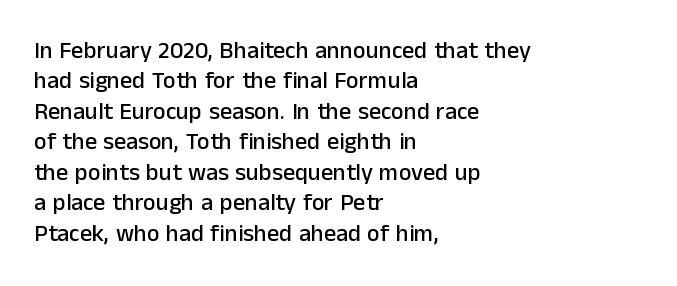
Q: Is the text italic (slanted)? A: No, it is upright.
Q: Is the text underlined? A: No.
Q: How is the paragraph aligned? A: Left-aligned.
Q: Is the spacing between letters normal or unusually wide? A: Normal.
Q: Is the spacing between lines tight, normal or loose? A: Normal.
